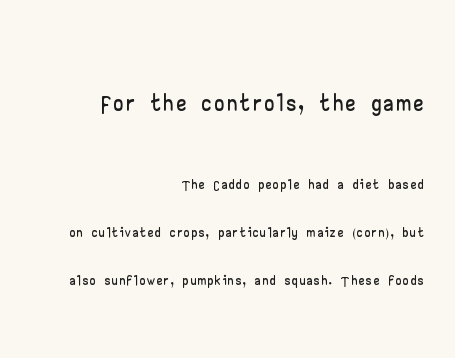
Q: Is the text italic (slanted)? A: No, it is upright.
Q: Is the typeface a serif or a sans-serif typeface? A: Sans-serif.
Q: Is the text underlined? A: No.
Q: How is the paragraph aligned? A: Right-aligned.
Q: Is the spacing between lines tight, normal or loose? A: Loose.
Q: Which block of text is set in a larger size, the first (top) or the second (bottom)? A: The first (top) one.
Q: Width (condensed, normal, or wide)? A: Wide.
Q: Stroke contrast? A: Low.
Q: x-height? A: Small.
Q: Monospaced? A: No.
